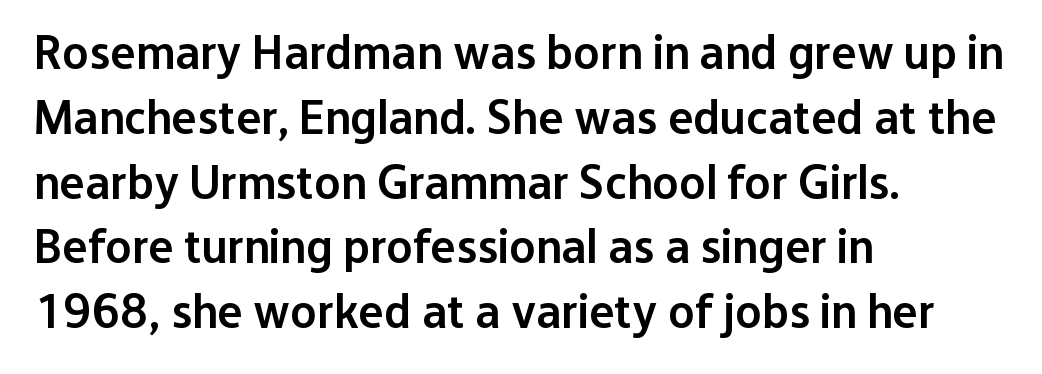
{"serif": "no", "italic": "no", "bold": "semi", "weight": "semibold", "width": "normal", "stroke_contrast": "low", "x_height": "medium", "monospaced": "no", "underline": "no", "align": "left", "line_spacing": "normal", "line_spacing_ratio": 1.35, "letter_spacing": "normal", "letter_spacing_em": 0.0, "glyph_px": 48}
